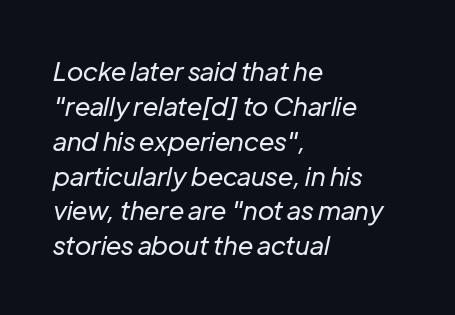
The image shows 26 px text type, italic (leaning right); set left-aligned, normal line spacing (1.34x), normal letter spacing, not underlined.
